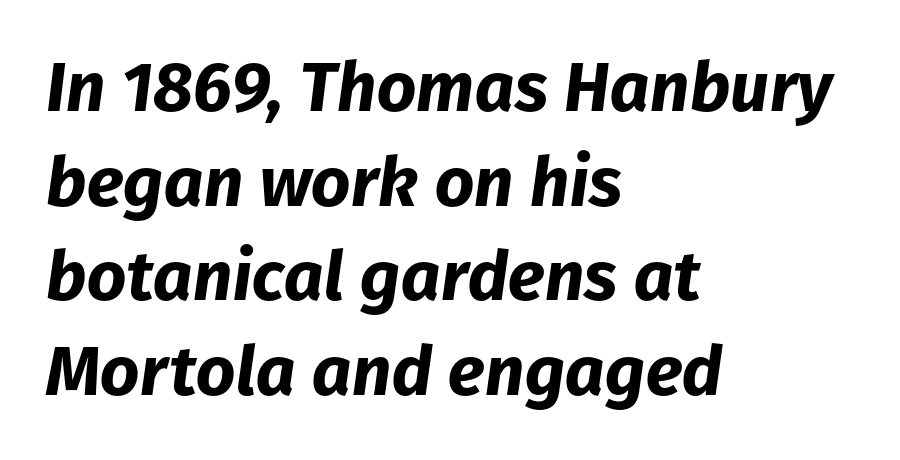
Q: Is the text bold? A: Yes.
Q: Is the text italic (slanted)? A: Yes, it leans right by about 8 degrees.
Q: Is the text underlined? A: No.
Q: How is the paragraph aligned? A: Left-aligned.
Q: Is the spacing between letters normal or unusually wide? A: Normal.
Q: Is the spacing between lines tight, normal or loose? A: Normal.
Q: Width (condensed, normal, or wide)? A: Normal.
Q: Stroke contrast? A: Low.
Q: x-height? A: Medium.
Q: Monospaced? A: No.
